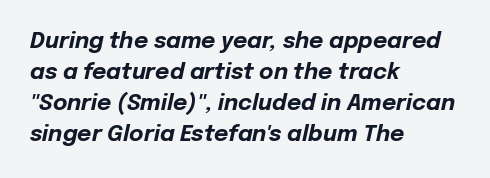
The image shows 22 px bold type, italic (leaning right); set left-aligned, normal line spacing (1.41x), normal letter spacing, not underlined.
